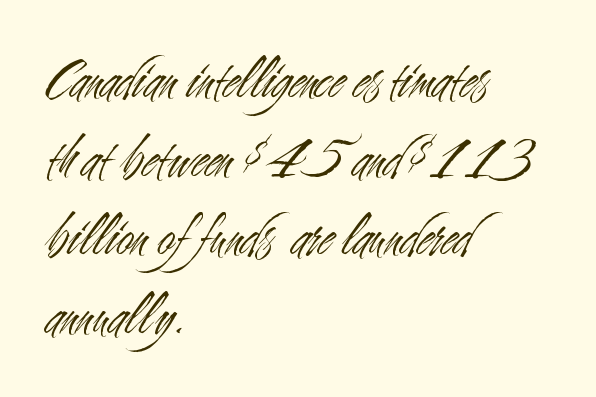
{"serif": "no", "bold": "no", "weight": "light", "width": "condensed", "stroke_contrast": "medium", "x_height": "small", "monospaced": "no", "underline": "no", "align": "left", "line_spacing": "normal", "line_spacing_ratio": 1.31, "letter_spacing": "normal", "letter_spacing_em": 0.0, "glyph_px": 60}
